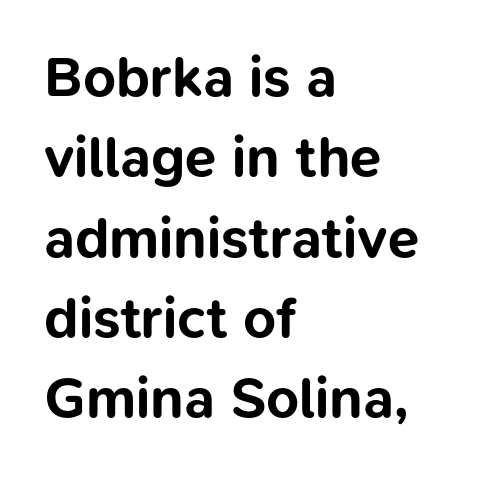
{"serif": "no", "italic": "no", "bold": "yes", "weight": "bold", "width": "normal", "stroke_contrast": "low", "x_height": "medium", "monospaced": "no", "underline": "no", "align": "left", "line_spacing": "normal", "line_spacing_ratio": 1.41, "letter_spacing": "normal", "letter_spacing_em": 0.0, "glyph_px": 57}
